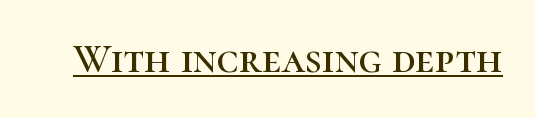
{"serif": "yes", "italic": "no", "width": "normal", "stroke_contrast": "high", "x_height": "medium", "monospaced": "no", "underline": "yes", "letter_spacing": "normal", "letter_spacing_em": 0.0, "glyph_px": 42}
